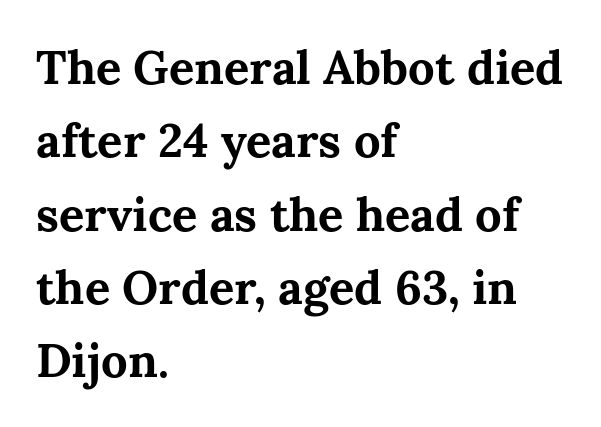
Varying glyph widths throughout — classic text-font behaviour. The designer left line spacing at the default. The font family rendered here belongs to the serif group. Letter spacing: default. These lines are set flush left with a ragged right edge. The letters are bold, with thick, heavy strokes.
